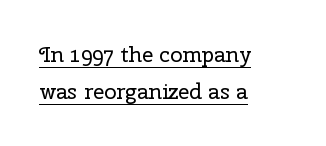
The image shows 22 px text type, upright; set left-aligned, normal line spacing (1.69x), normal letter spacing, underlined.
